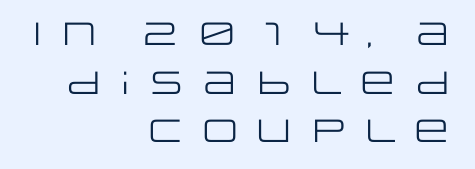
Q: Is the text bold? A: No.
Q: Is the text italic (slanted)? A: No, it is upright.
Q: Is the typeface a serif or a sans-serif typeface? A: Sans-serif.
Q: Is the text underlined? A: No.
Q: How is the paragraph aligned? A: Right-aligned.
Q: Is the spacing between letters normal or unusually wide? A: Unusually wide.
Q: Is the spacing between lines tight, normal or loose? A: Normal.
Q: Width (condensed, normal, or wide)? A: Wide.
Q: Stroke contrast? A: Low.
Q: x-height? A: Large.
Q: Monospaced? A: No.
